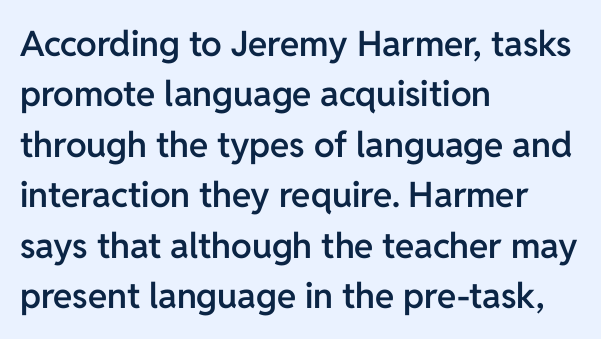
Q: Is the text bold? A: Semi-bold.
Q: Is the text italic (slanted)? A: No, it is upright.
Q: Is the typeface a serif or a sans-serif typeface? A: Sans-serif.
Q: Is the text underlined? A: No.
Q: How is the paragraph aligned? A: Left-aligned.
Q: Is the spacing between letters normal or unusually wide? A: Normal.
Q: Is the spacing between lines tight, normal or loose? A: Normal.
Q: Width (condensed, normal, or wide)? A: Normal.
Q: Stroke contrast? A: Low.
Q: x-height? A: Medium.
Q: Monospaced? A: No.
